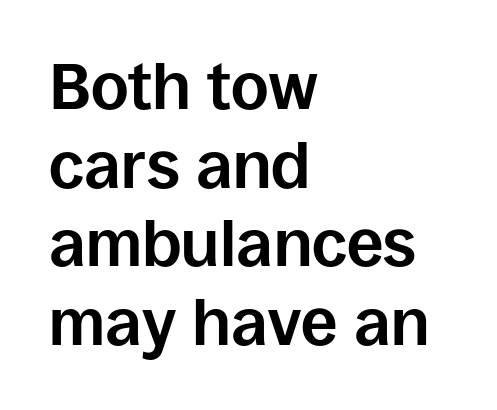
The image shows 65 px bold sans-serif type, upright; set left-aligned, line spacing 1.21x, normal letter spacing, not underlined; low stroke contrast and a large x-height.
